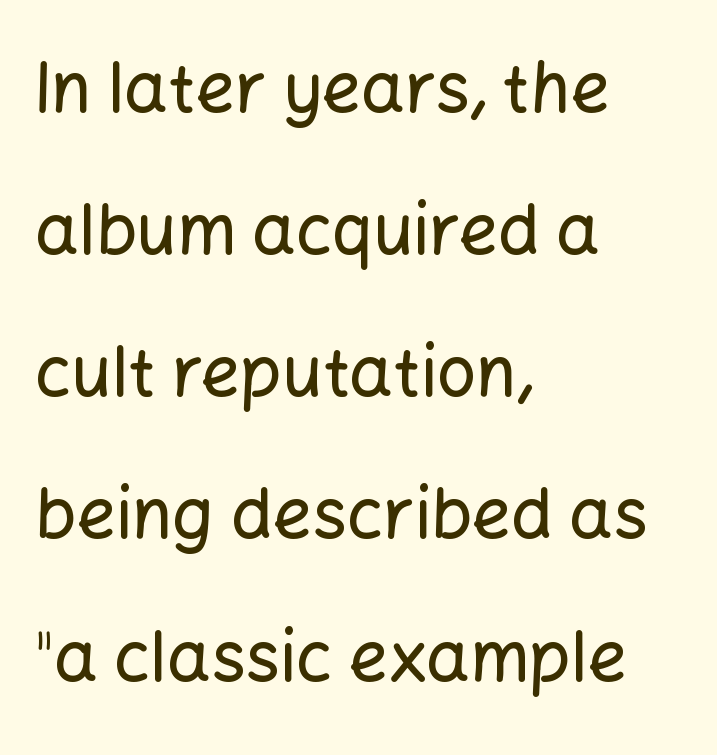
{"serif": "no", "italic": "no", "width": "normal", "stroke_contrast": "low", "x_height": "medium", "monospaced": "no", "underline": "no", "align": "left", "line_spacing": "loose", "line_spacing_ratio": 2.06, "letter_spacing": "normal", "letter_spacing_em": 0.0, "glyph_px": 69}
